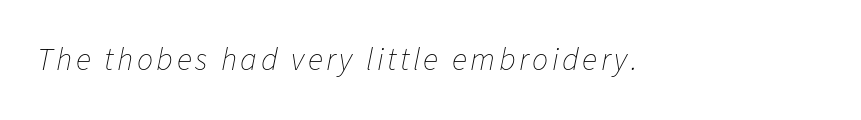
Do the characters align in a grid? No, the font is proportional. Unmarked baselines from the first word to the last. The font sits on the lighter half of the weight spectrum, regular included. It's the slanting kind of type.
